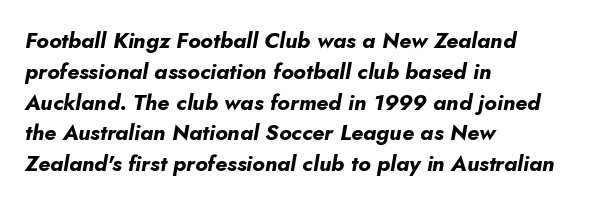
Q: Is the text bold? A: Yes.
Q: Is the text italic (slanted)? A: Yes, it leans right by about 10 degrees.
Q: Is the text underlined? A: No.
Q: How is the paragraph aligned? A: Left-aligned.
Q: Is the spacing between letters normal or unusually wide? A: Normal.
Q: Is the spacing between lines tight, normal or loose? A: Normal.
